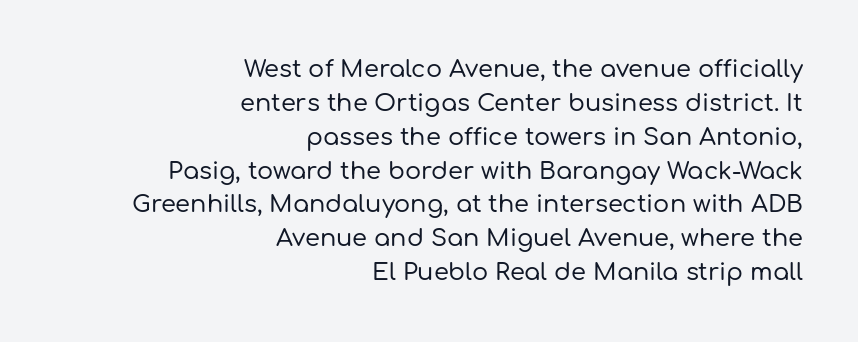
Between one letter and the next there's only the usual sliver of space. The lines are quadded right. Plain, unruled lines of type. What's the leading like? Ordinary, nothing unusual.
